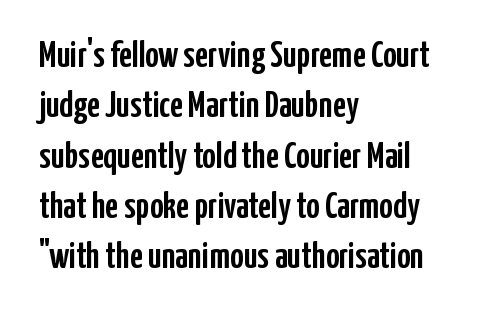
Q: Is the text italic (slanted)? A: No, it is upright.
Q: Is the typeface a serif or a sans-serif typeface? A: Sans-serif.
Q: Is the text underlined? A: No.
Q: How is the paragraph aligned? A: Left-aligned.
Q: Is the spacing between letters normal or unusually wide? A: Normal.
Q: Is the spacing between lines tight, normal or loose? A: Normal.
Q: Width (condensed, normal, or wide)? A: Condensed.
Q: Stroke contrast? A: Low.
Q: x-height? A: Medium.
Q: Monospaced? A: No.
